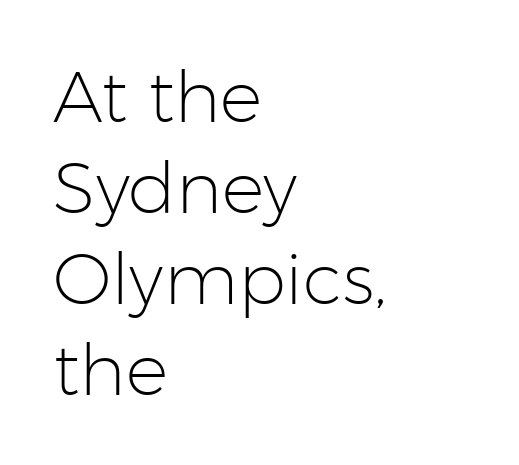
Q: Is the text bold? A: No.
Q: Is the text italic (slanted)? A: No, it is upright.
Q: Is the typeface a serif or a sans-serif typeface? A: Sans-serif.
Q: Is the text underlined? A: No.
Q: How is the paragraph aligned? A: Left-aligned.
Q: Is the spacing between letters normal or unusually wide? A: Normal.
Q: Is the spacing between lines tight, normal or loose? A: Normal.
Q: Width (condensed, normal, or wide)? A: Normal.
Q: Stroke contrast? A: Low.
Q: x-height? A: Medium.
Q: Monospaced? A: No.
